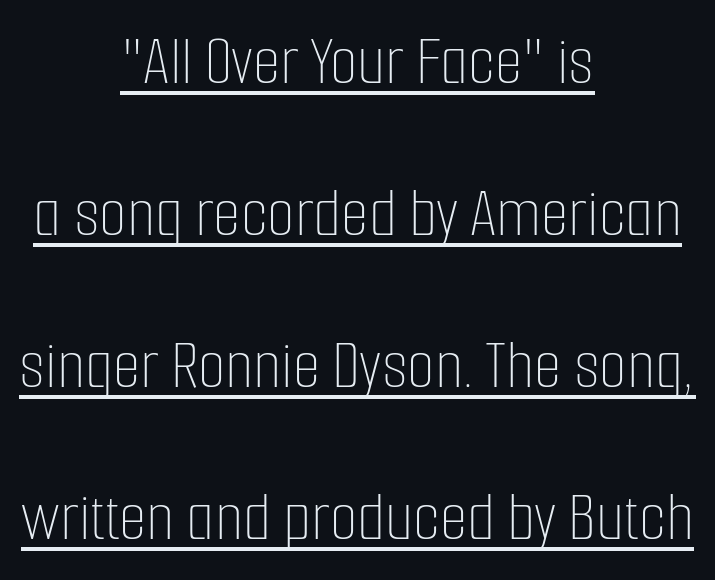
Q: Is the text bold? A: No.
Q: Is the text italic (slanted)? A: No, it is upright.
Q: Is the text underlined? A: Yes.
Q: How is the paragraph aligned? A: Centered.
Q: Is the spacing between letters normal or unusually wide? A: Normal.
Q: Is the spacing between lines tight, normal or loose? A: Loose.
Q: Width (condensed, normal, or wide)? A: Condensed.
Q: Stroke contrast? A: Low.
Q: x-height? A: Medium.
Q: Monospaced? A: No.
